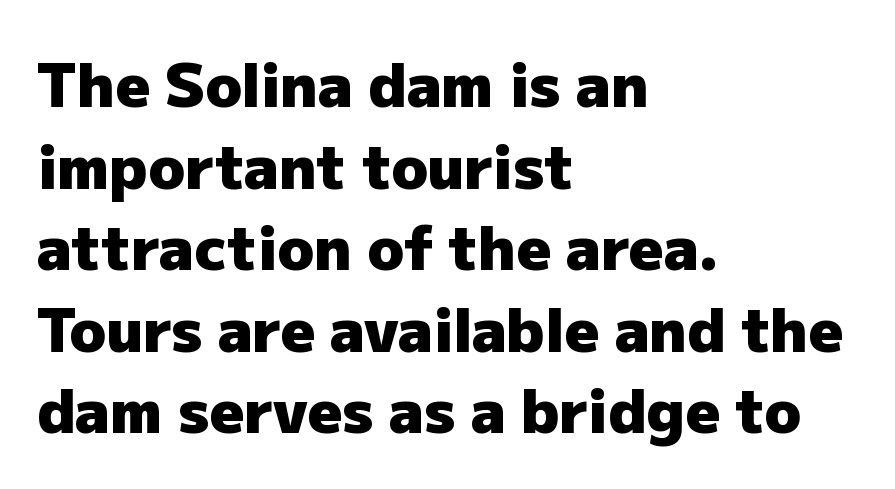
What weight is shown? A full bold with thick strokes. The words here are not underlined. Normally led — the rows are evenly, conventionally spaced. Tracking value appears to be zero — textbook default spacing. Layout note: lines flush left.
